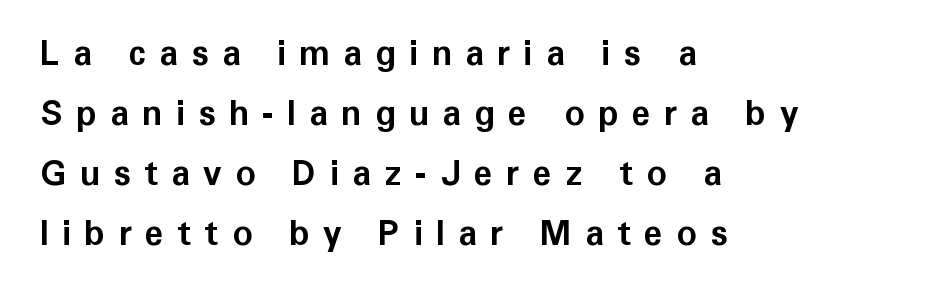
The image shows 34 px bold sans-serif type, upright; set left-aligned, line spacing 1.76x, unusually wide letter spacing (+0.39 em), not underlined; low stroke contrast and a medium x-height.
